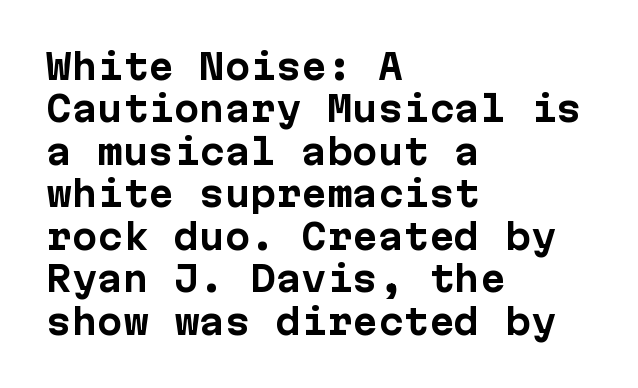
Q: Is the text bold? A: Yes.
Q: Is the text italic (slanted)? A: No, it is upright.
Q: Is the typeface a serif or a sans-serif typeface? A: Sans-serif.
Q: Is the text underlined? A: No.
Q: How is the paragraph aligned? A: Left-aligned.
Q: Is the spacing between letters normal or unusually wide? A: Normal.
Q: Is the spacing between lines tight, normal or loose? A: Normal.
Q: Width (condensed, normal, or wide)? A: Normal.
Q: Stroke contrast? A: Low.
Q: x-height? A: Medium.
Q: Monospaced? A: Yes.
